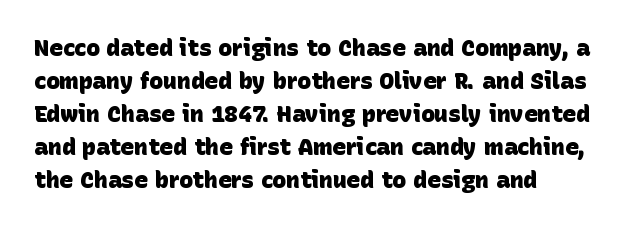
{"bold": "yes", "underline": "no", "line_spacing": "normal", "line_spacing_ratio": 1.43, "letter_spacing": "normal", "letter_spacing_em": 0.0, "glyph_px": 23}
